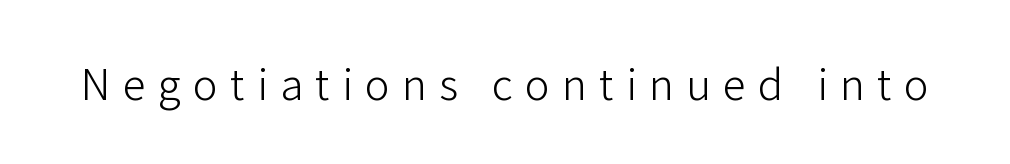
Here the designer chose a conventional face with non-uniform glyph widths. Plain, unruled lines of type. Someone cranked the tracking dial way up on this one. Ink coverage per letter is moderate at most. A roman cut, with each character standing at attention. Font category for this specimen: sans-serif.
